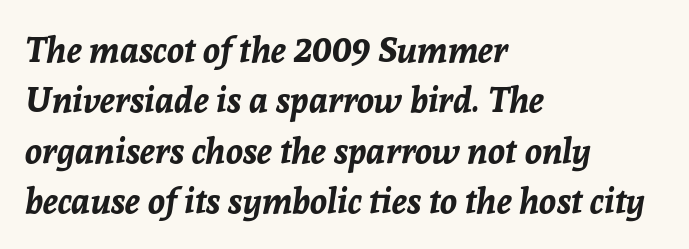
{"italic": "yes", "lean": "right", "slant_degrees": 8, "bold": "yes", "weight": "bold", "width": "normal", "stroke_contrast": "low", "x_height": "medium", "monospaced": "no", "underline": "no", "align": "left", "line_spacing": "normal", "line_spacing_ratio": 1.44, "letter_spacing": "normal", "letter_spacing_em": 0.0, "glyph_px": 35}
